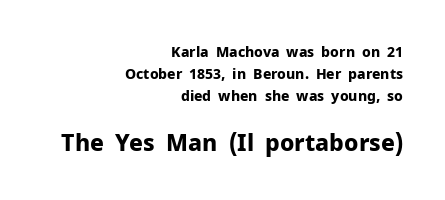
{"italic": "no", "bold": "yes", "underline": "no", "align": "right", "line_spacing": "normal", "line_spacing_ratio": 1.56, "letter_spacing": "normal", "letter_spacing_em": 0.0, "larger_block": "second", "size_ratio": 1.64, "glyph_px": 23}
